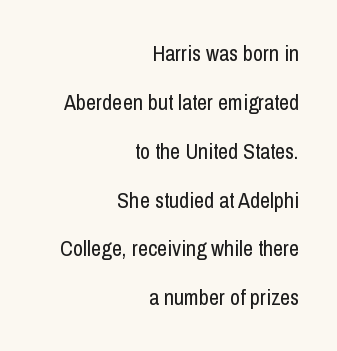
The image shows 22 px text type, upright; set right-aligned, loose line spacing (2.22x), normal letter spacing, not underlined.
